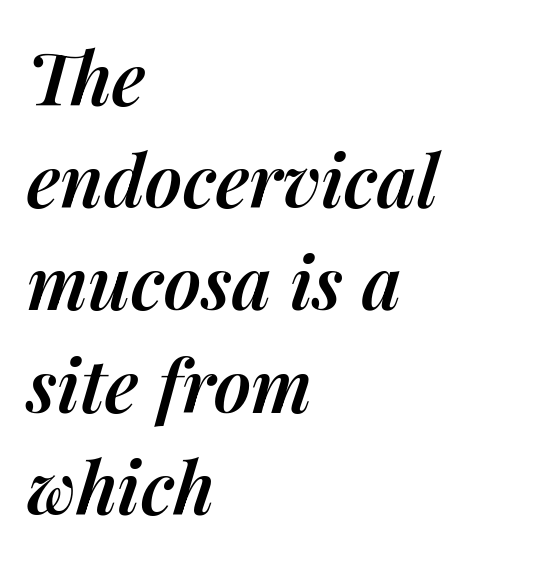
Q: Is the text bold? A: Semi-bold.
Q: Is the text italic (slanted)? A: Yes, it leans right by about 14 degrees.
Q: Is the text underlined? A: No.
Q: How is the paragraph aligned? A: Left-aligned.
Q: Is the spacing between letters normal or unusually wide? A: Normal.
Q: Is the spacing between lines tight, normal or loose? A: Normal.
Q: Width (condensed, normal, or wide)? A: Normal.
Q: Stroke contrast? A: Medium.
Q: x-height? A: Medium.
Q: Monospaced? A: No.
